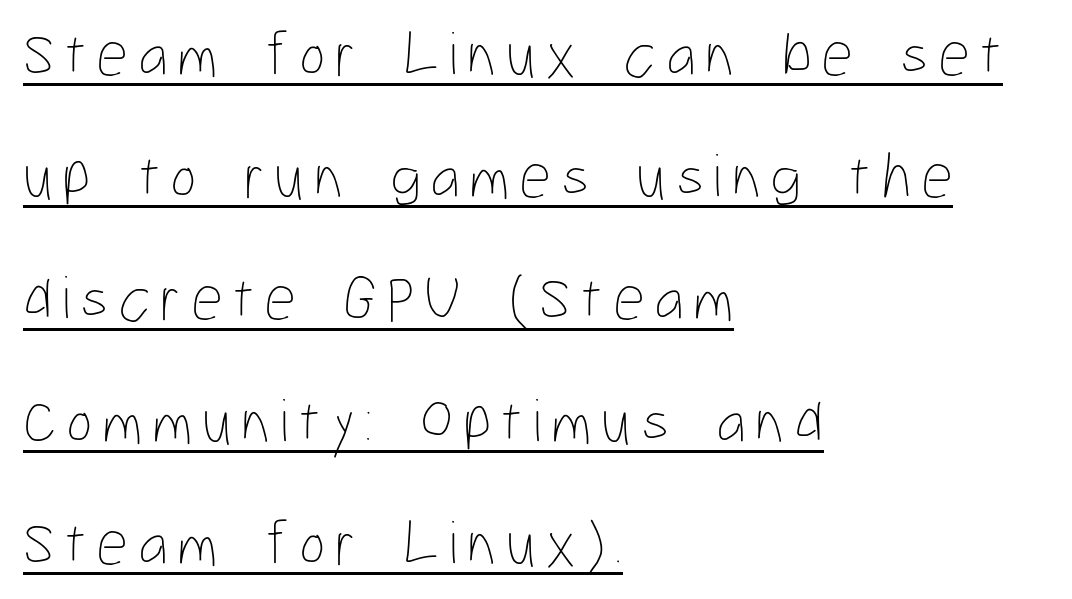
The image shows 63 px thin, condensed type, upright; set left-aligned, loose line spacing (1.94x), underlined; low stroke contrast and a medium x-height.
